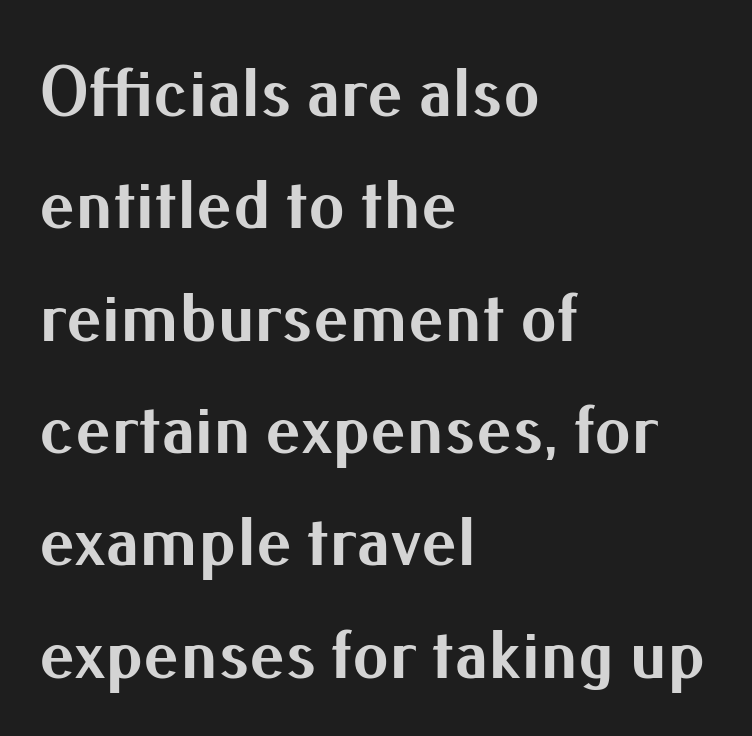
The image shows 72 px bold sans-serif type, upright; set left-aligned, normal line spacing (1.56x), normal letter spacing, not underlined; medium stroke contrast and a small x-height.
